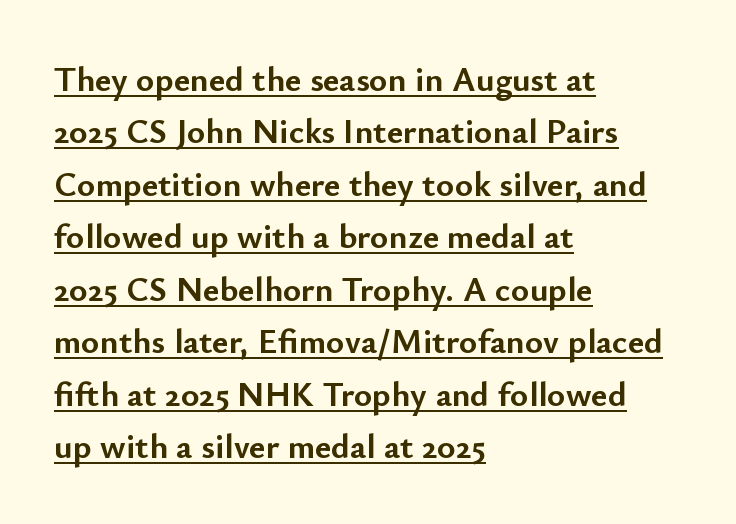
A typesetter would call this leading conventional body-copy spacing. Note: no serifs on the glyphs. Like a heading marked for emphasis, these lines bear an underscore. This sample uses plain, unmodified letter spacing.
